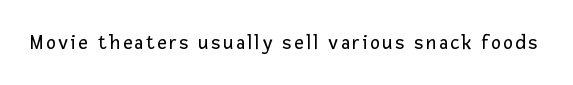
Q: Is the text bold? A: No.
Q: Is the text italic (slanted)? A: No, it is upright.
Q: Is the text underlined? A: No.
